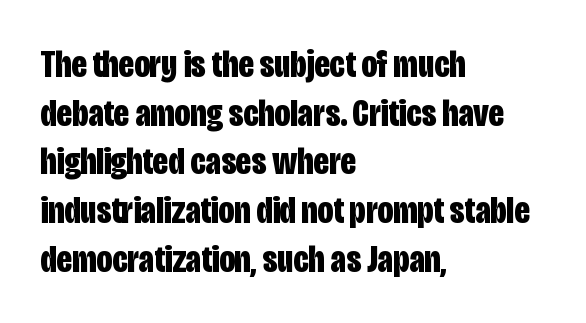
The tracking reads as untouched default to a designer's eye. In terms of leading, this rendering sits right in the middle. The setting favours the left margin, as ordinary paragraphs usually do. Is this a fixed-width face? No — the glyphs have proportional, varying widths. The gap between lines stays unmarked. This is the regular roman posture of the typeface.
